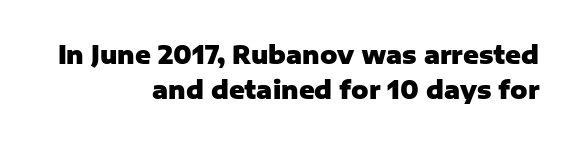
The passage shown is emphatically bold. Line ends are locked; line starts wander. Vertical strokes here are truly vertical. Each row of text sits above clean, open space. Successive baselines arrive at the customary interval.
